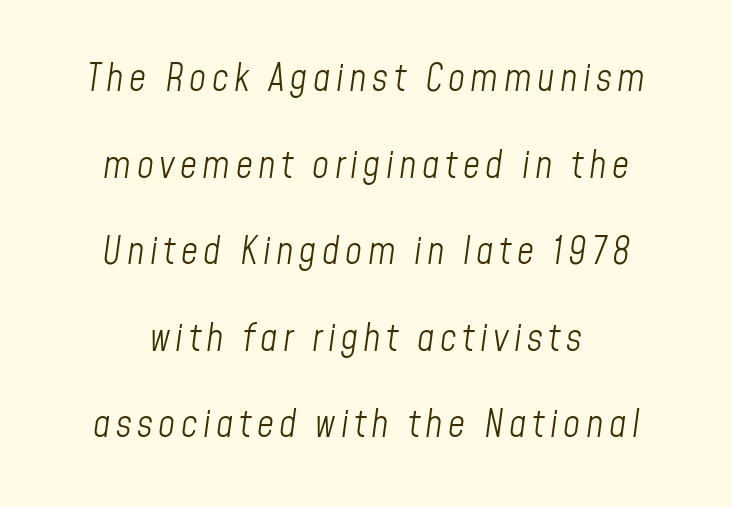
Q: Is the text bold? A: No.
Q: Is the text italic (slanted)? A: Yes, it leans right by about 8 degrees.
Q: Is the text underlined? A: No.
Q: How is the paragraph aligned? A: Centered.
Q: Is the spacing between lines tight, normal or loose? A: Loose.
Q: Width (condensed, normal, or wide)? A: Condensed.
Q: Stroke contrast? A: Low.
Q: x-height? A: Medium.
Q: Monospaced? A: No.
